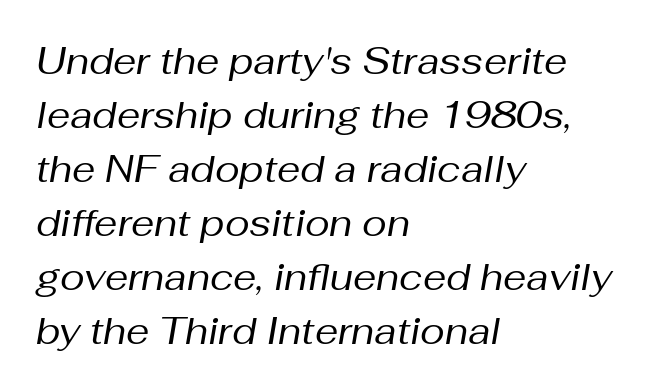
Q: Is the text bold? A: No.
Q: Is the text italic (slanted)? A: Yes, it leans right by about 10 degrees.
Q: Is the text underlined? A: No.
Q: How is the paragraph aligned? A: Left-aligned.
Q: Is the spacing between letters normal or unusually wide? A: Normal.
Q: Is the spacing between lines tight, normal or loose? A: Normal.
Q: Width (condensed, normal, or wide)? A: Normal.
Q: Stroke contrast? A: Medium.
Q: x-height? A: Medium.
Q: Monospaced? A: No.
